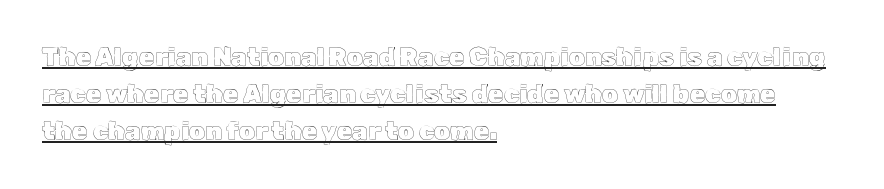
{"italic": "no", "underline": "yes", "align": "left", "line_spacing": "normal", "line_spacing_ratio": 1.48, "letter_spacing": "normal", "letter_spacing_em": 0.0, "glyph_px": 25}
